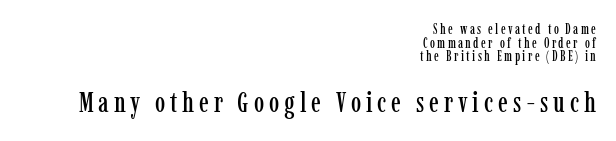
{"serif": "yes", "italic": "no", "width": "condensed", "stroke_contrast": "low", "x_height": "medium", "monospaced": "no", "underline": "no", "align": "right", "line_spacing": "tight", "line_spacing_ratio": 0.98, "larger_block": "second", "size_ratio": 2.07, "glyph_px": 29}
